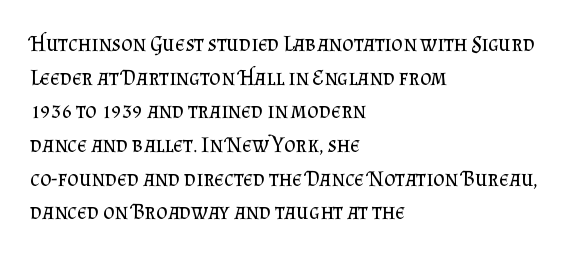
Q: Is the text bold? A: No.
Q: Is the text italic (slanted)? A: No, it is upright.
Q: Is the text underlined? A: No.
Q: How is the paragraph aligned? A: Left-aligned.
Q: Is the spacing between letters normal or unusually wide? A: Normal.
Q: Is the spacing between lines tight, normal or loose? A: Normal.
